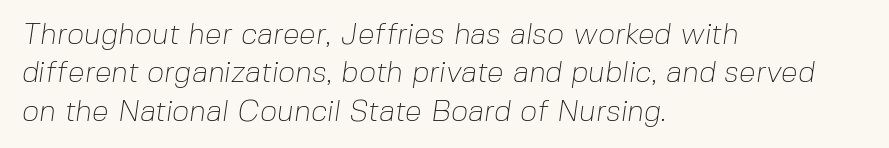
{"serif": "no", "bold": "no", "weight": "thin", "width": "normal", "stroke_contrast": "low", "x_height": "medium", "monospaced": "no", "underline": "no", "align": "left", "line_spacing": "normal", "line_spacing_ratio": 1.28, "letter_spacing": "normal", "letter_spacing_em": 0.0, "glyph_px": 30}
